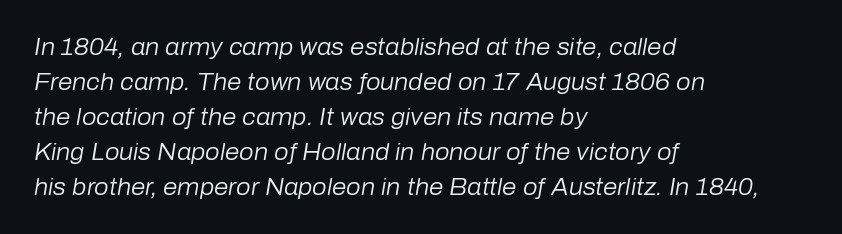
Q: Is the text bold? A: No.
Q: Is the text italic (slanted)? A: Yes, it leans right by about 10 degrees.
Q: Is the text underlined? A: No.
Q: How is the paragraph aligned? A: Left-aligned.
Q: Is the spacing between letters normal or unusually wide? A: Normal.
Q: Is the spacing between lines tight, normal or loose? A: Normal.
